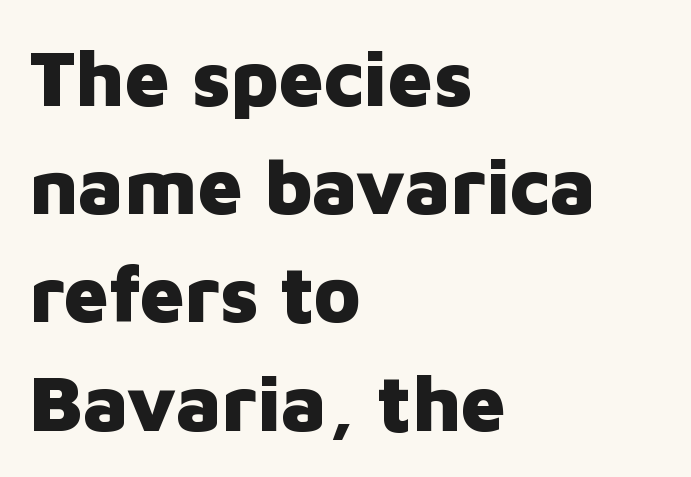
Q: Is the text bold? A: Yes.
Q: Is the text italic (slanted)? A: No, it is upright.
Q: Is the typeface a serif or a sans-serif typeface? A: Sans-serif.
Q: Is the text underlined? A: No.
Q: How is the paragraph aligned? A: Left-aligned.
Q: Is the spacing between letters normal or unusually wide? A: Normal.
Q: Is the spacing between lines tight, normal or loose? A: Normal.
Q: Width (condensed, normal, or wide)? A: Normal.
Q: Stroke contrast? A: Low.
Q: x-height? A: Medium.
Q: Monospaced? A: No.
